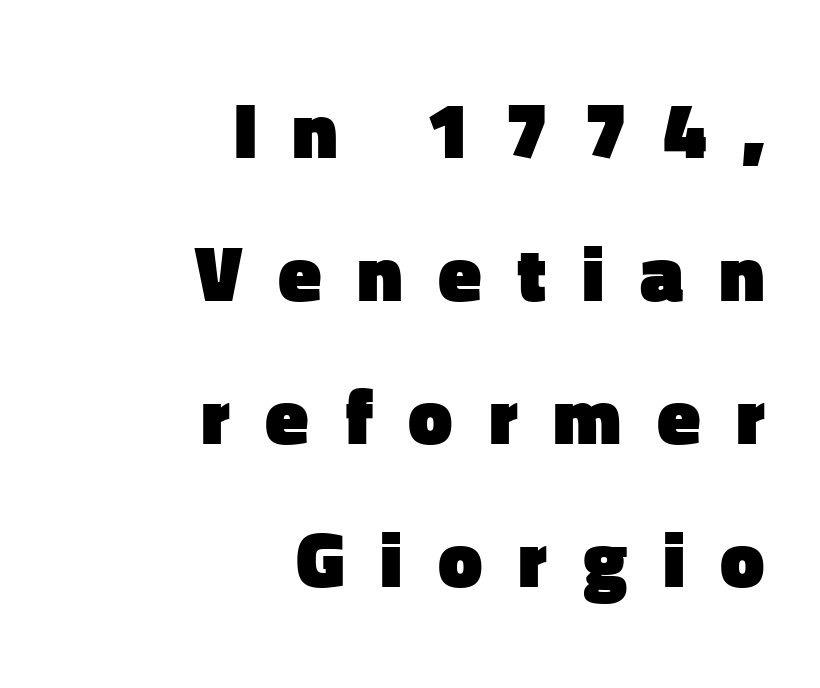
A student would call this right alignment; a typographer would say flush right, rag left. Look at the tracking — it's clearly loosened, letters drifting apart. Think of a printed novel: that variable character pitch is what you see here. The foot of each line stays bare and open. These words are printed bold, with thick strokes throughout. Rendered with straight, roman letterforms.
